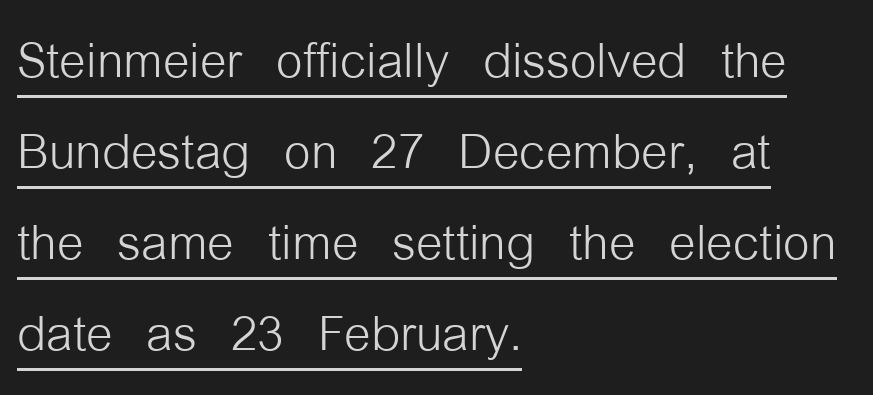
{"serif": "no", "italic": "no", "bold": "no", "weight": "light", "width": "condensed", "stroke_contrast": "low", "x_height": "medium", "monospaced": "no", "underline": "yes", "align": "left", "line_spacing": "normal", "line_spacing_ratio": 1.34, "letter_spacing": "normal", "letter_spacing_em": 0.0, "glyph_px": 68}
